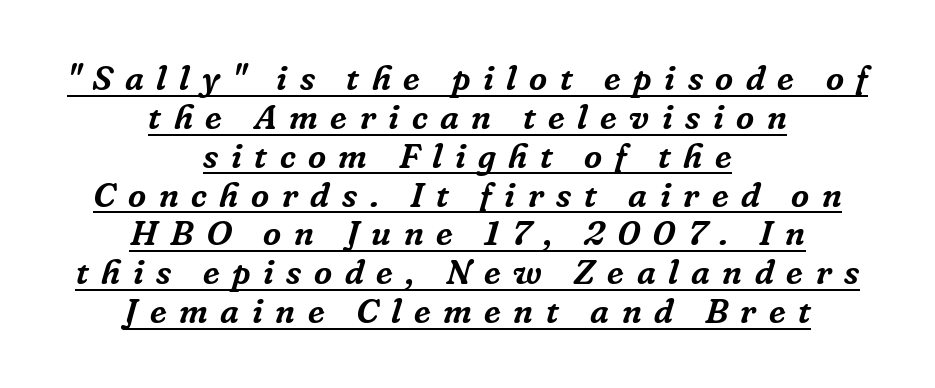
Q: Is the text italic (slanted)? A: Yes, it leans right by about 16 degrees.
Q: Is the typeface a serif or a sans-serif typeface? A: Serif.
Q: Is the text underlined? A: Yes.
Q: How is the paragraph aligned? A: Centered.
Q: Is the spacing between letters normal or unusually wide? A: Unusually wide.
Q: Is the spacing between lines tight, normal or loose? A: Tight.
Q: Width (condensed, normal, or wide)? A: Normal.
Q: Stroke contrast? A: Low.
Q: x-height? A: Medium.
Q: Monospaced? A: No.
